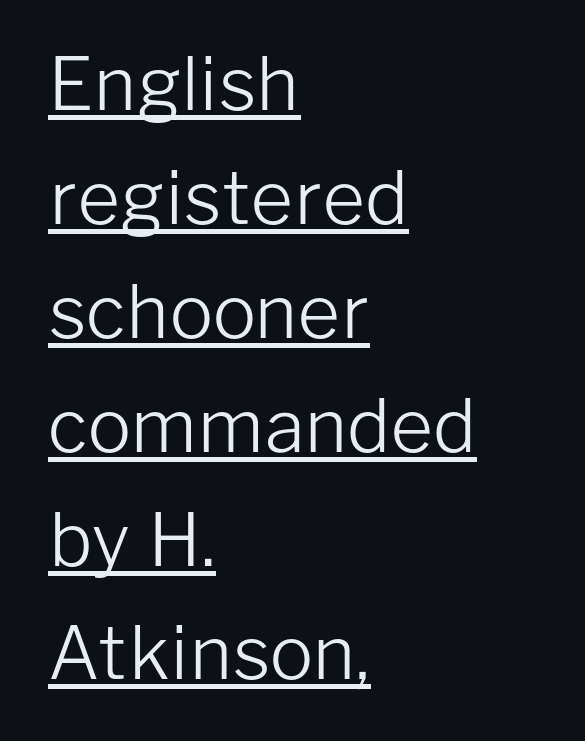
Q: Is the text bold? A: No.
Q: Is the text italic (slanted)? A: No, it is upright.
Q: Is the typeface a serif or a sans-serif typeface? A: Sans-serif.
Q: Is the text underlined? A: Yes.
Q: How is the paragraph aligned? A: Left-aligned.
Q: Is the spacing between letters normal or unusually wide? A: Normal.
Q: Is the spacing between lines tight, normal or loose? A: Normal.
Q: Width (condensed, normal, or wide)? A: Normal.
Q: Stroke contrast? A: Low.
Q: x-height? A: Medium.
Q: Monospaced? A: No.
